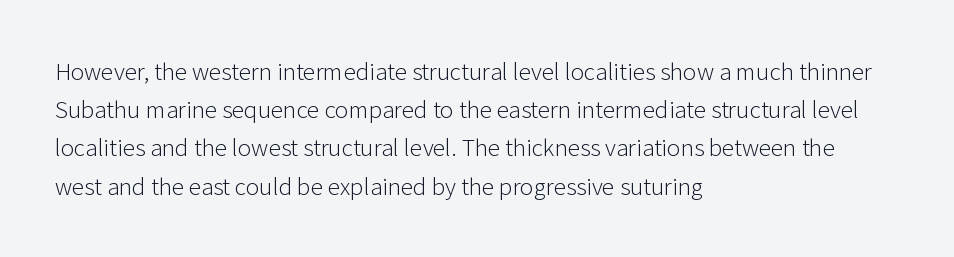
The image shows 25 px text type, upright; set left-aligned, normal line spacing (1.53x), normal letter spacing, not underlined.
